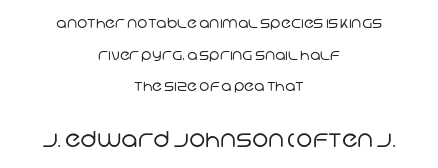
The image shows 22 px text type; set centered, loose line spacing (2.26x), normal letter spacing, not underlined; the second (bottom) block is 1.57x larger.
